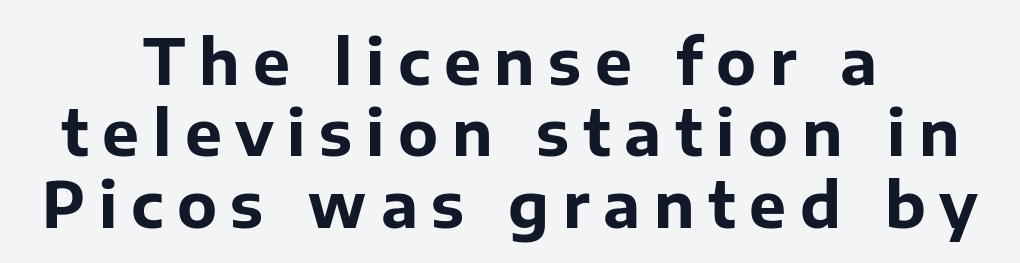
Q: Is the text bold? A: Yes.
Q: Is the text italic (slanted)? A: No, it is upright.
Q: Is the typeface a serif or a sans-serif typeface? A: Sans-serif.
Q: Is the text underlined? A: No.
Q: How is the paragraph aligned? A: Centered.
Q: Is the spacing between letters normal or unusually wide? A: Unusually wide.
Q: Is the spacing between lines tight, normal or loose? A: Tight.
Q: Width (condensed, normal, or wide)? A: Normal.
Q: Stroke contrast? A: Low.
Q: x-height? A: Medium.
Q: Monospaced? A: No.
